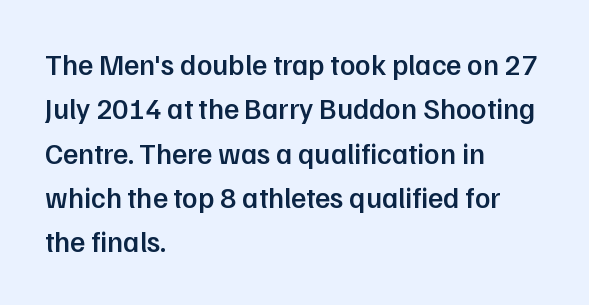
The image shows 29 px semibold sans-serif type, upright; set left-aligned, normal line spacing (1.53x), normal letter spacing, not underlined; low stroke contrast and a medium x-height.
